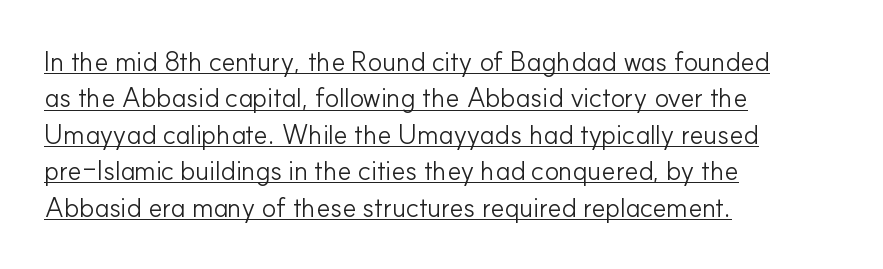
Q: Is the text bold? A: No.
Q: Is the text italic (slanted)? A: No, it is upright.
Q: Is the text underlined? A: Yes.
Q: How is the paragraph aligned? A: Left-aligned.
Q: Is the spacing between letters normal or unusually wide? A: Normal.
Q: Is the spacing between lines tight, normal or loose? A: Normal.
